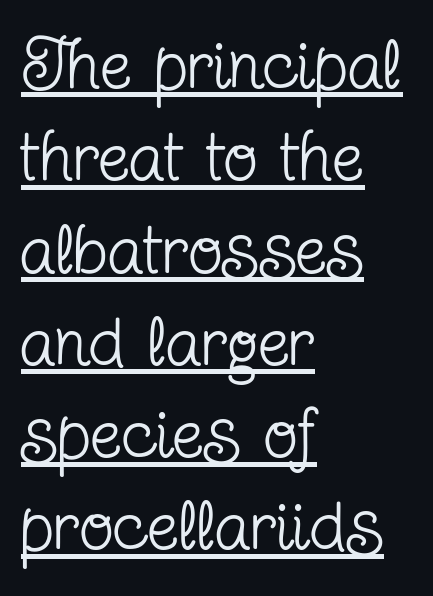
The image shows 71 px regular-weight, condensed serif type, upright; set left-aligned, normal line spacing (1.3x), normal letter spacing, underlined; low stroke contrast and a medium x-height.
